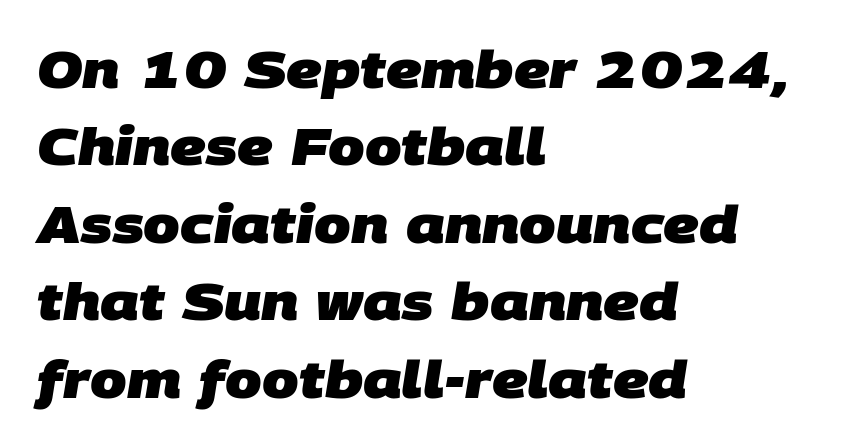
Q: Is the text bold? A: Yes.
Q: Is the typeface a serif or a sans-serif typeface? A: Sans-serif.
Q: Is the text underlined? A: No.
Q: How is the paragraph aligned? A: Left-aligned.
Q: Is the spacing between letters normal or unusually wide? A: Normal.
Q: Is the spacing between lines tight, normal or loose? A: Normal.
Q: Width (condensed, normal, or wide)? A: Normal.
Q: Stroke contrast? A: Low.
Q: x-height? A: Large.
Q: Monospaced? A: No.
